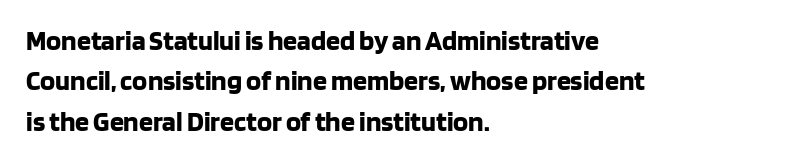
{"serif": "no", "italic": "no", "bold": "yes", "weight": "bold", "width": "normal", "stroke_contrast": "low", "x_height": "large", "monospaced": "no", "underline": "no", "align": "left", "line_spacing": "normal", "line_spacing_ratio": 1.44, "letter_spacing": "normal", "letter_spacing_em": 0.0, "glyph_px": 28}
